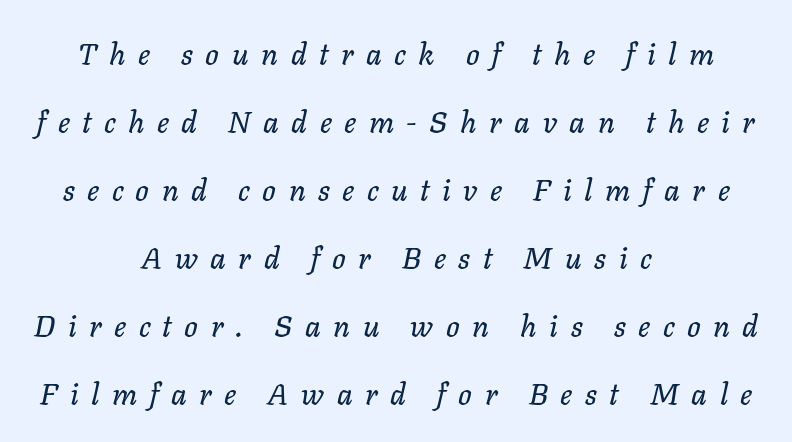
{"italic": "yes", "lean": "right", "slant_degrees": 11, "width": "normal", "stroke_contrast": "low", "x_height": "medium", "monospaced": "no", "underline": "no", "align": "center", "line_spacing": "loose", "line_spacing_ratio": 2.27, "letter_spacing": "wide", "letter_spacing_em": 0.42, "glyph_px": 30}
